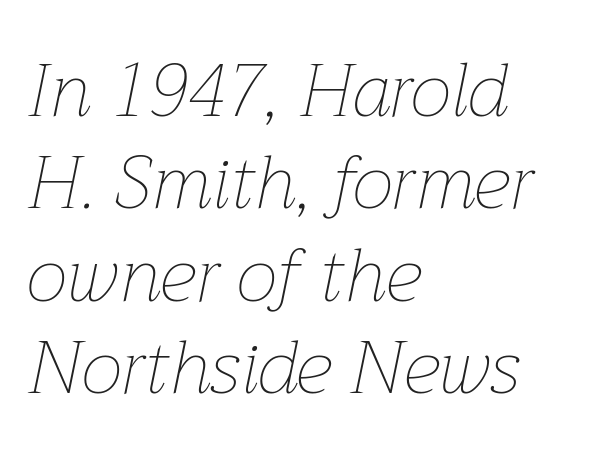
Q: Is the text bold? A: No.
Q: Is the text italic (slanted)? A: Yes, it leans right by about 12 degrees.
Q: Is the text underlined? A: No.
Q: How is the paragraph aligned? A: Left-aligned.
Q: Is the spacing between letters normal or unusually wide? A: Normal.
Q: Is the spacing between lines tight, normal or loose? A: Normal.
Q: Width (condensed, normal, or wide)? A: Normal.
Q: Stroke contrast? A: Low.
Q: x-height? A: Medium.
Q: Monospaced? A: No.
